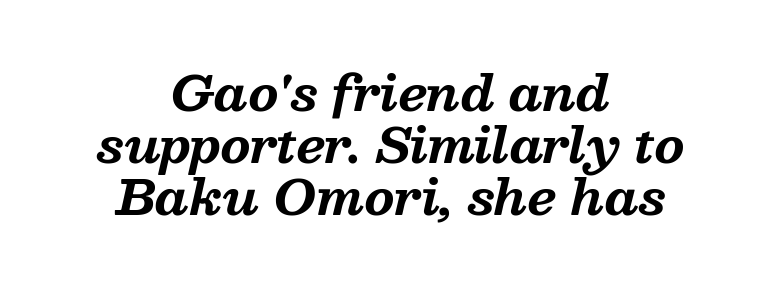
Glyph-to-glyph distance matches everyday printed text. A typesetter would call this proportional, since set widths differ per character. Leading is clearly below the norm, producing a dense column. In terms of posture, this sample is oblique. In terms of weight, the rendering is a true, heavy bold. The rendering positions every line midway between the sides.
